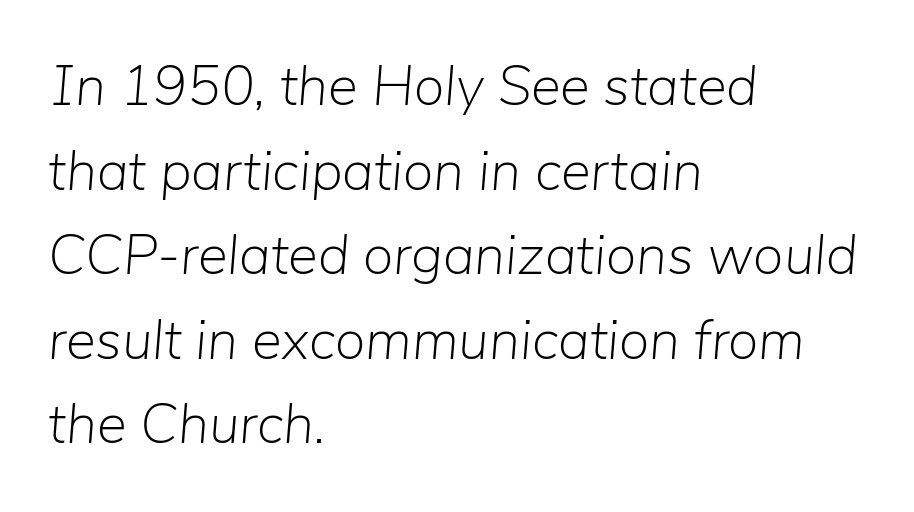
The image shows 56 px light type, italic (leaning right); set left-aligned, normal line spacing (1.51x), normal letter spacing, not underlined; low stroke contrast and a medium x-height.
